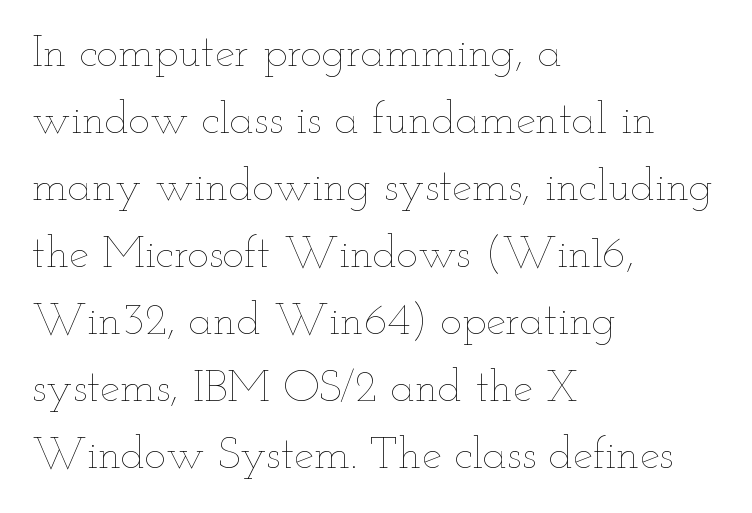
The face looks like a standard text weight, possibly lighter. These lines are set flush left with a ragged right edge. Tracking value appears to be zero — textbook default spacing. Here the designer chose a conventional face with non-uniform glyph widths.
